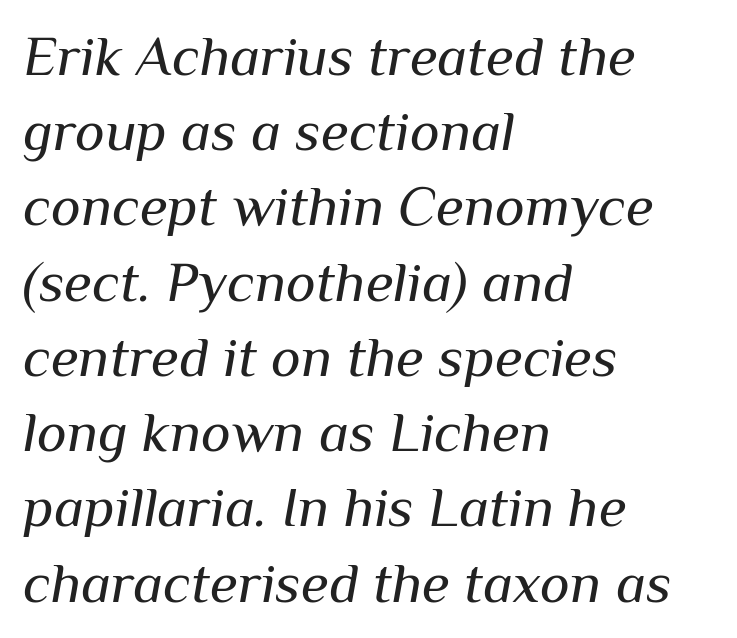
Note the varied advance widths — an 'i' is clearly narrower than an 'm'. The weight tops out at a normal text grade. Regular leading. The space beneath each line is pristine and unruled.
